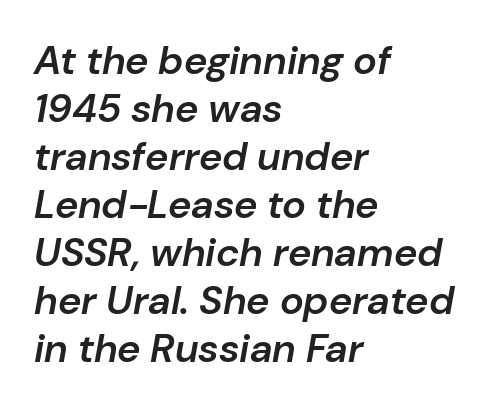
The line texture is even and compact thanks to regular tracking. Teacher's note: observe the even left margin — that is flush-left alignment. A typesetter would call this proportional, since set widths differ per character. This rendering features lettering with no underline. These lines were composed using italics.
